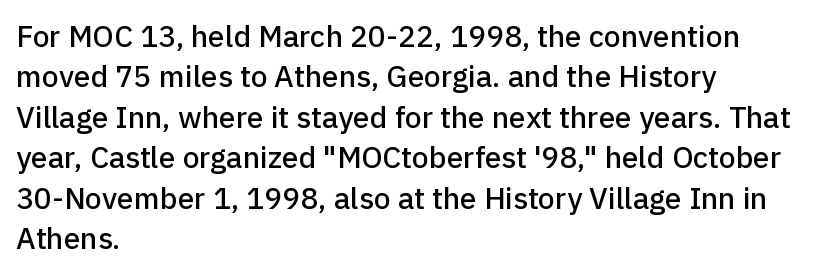
The image shows 30 px sans-serif type, upright; set left-aligned, normal line spacing (1.35x), normal letter spacing, not underlined; low stroke contrast and a medium x-height.
